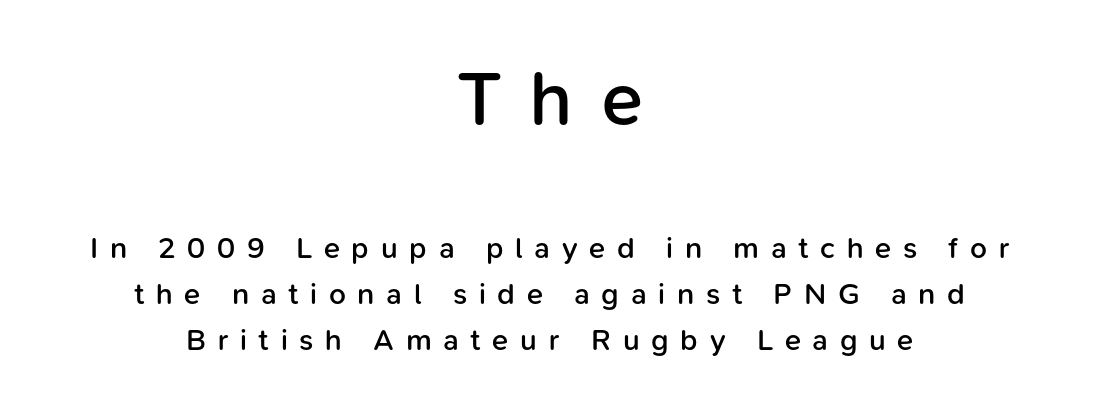
{"serif": "no", "italic": "no", "bold": "semi", "weight": "semibold", "width": "normal", "stroke_contrast": "low", "x_height": "medium", "monospaced": "no", "underline": "no", "align": "center", "line_spacing": "normal", "line_spacing_ratio": 1.52, "letter_spacing": "wide", "letter_spacing_em": 0.39, "larger_block": "first", "size_ratio": 2.53, "glyph_px": 76}
